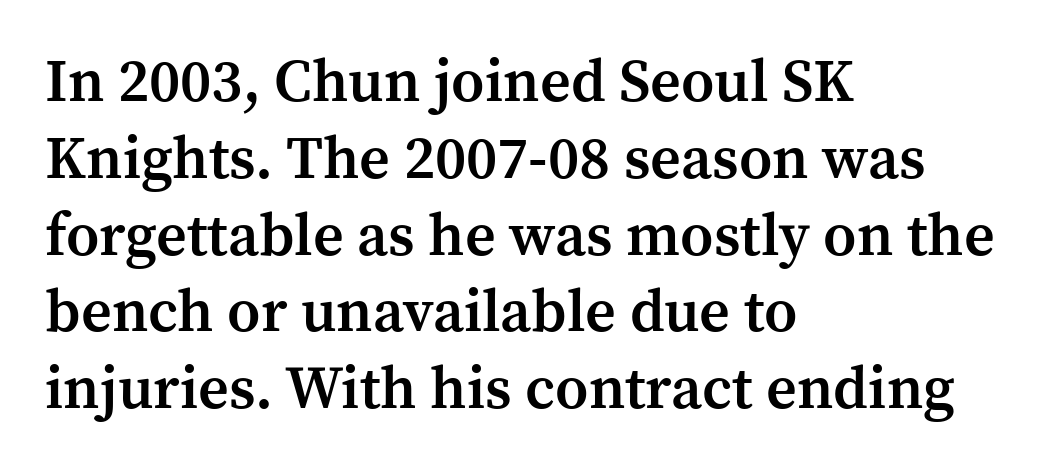
Lines of text with bare space underneath. The lines in this sample share a left origin and differ only in where they stop. Vertical strokes here are truly vertical. The rendering keeps characters at their native spacing. The passage shown stacks its lines at a standard gap.
